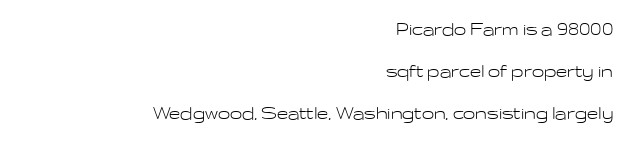
Q: Is the text bold? A: No.
Q: Is the text italic (slanted)? A: No, it is upright.
Q: Is the text underlined? A: No.
Q: How is the paragraph aligned? A: Right-aligned.
Q: Is the spacing between letters normal or unusually wide? A: Normal.
Q: Is the spacing between lines tight, normal or loose? A: Loose.
